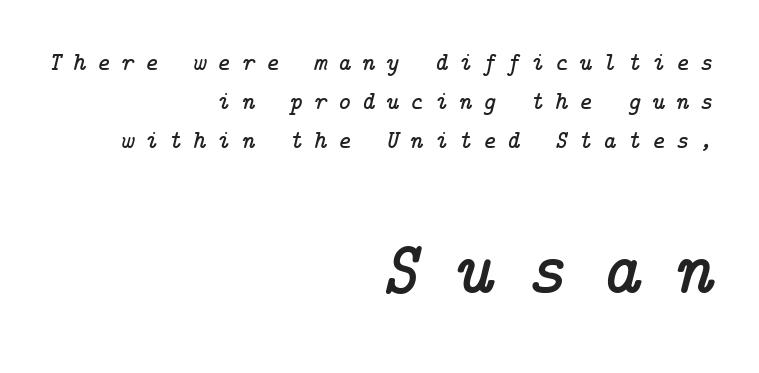
How would I describe the line gaps? Plain and ordinary. Casual observation: everything's shoved over to the right. Rendered with sloped, italic letterforms. Which of the two is more prominent by size? The second, at the bottom.
